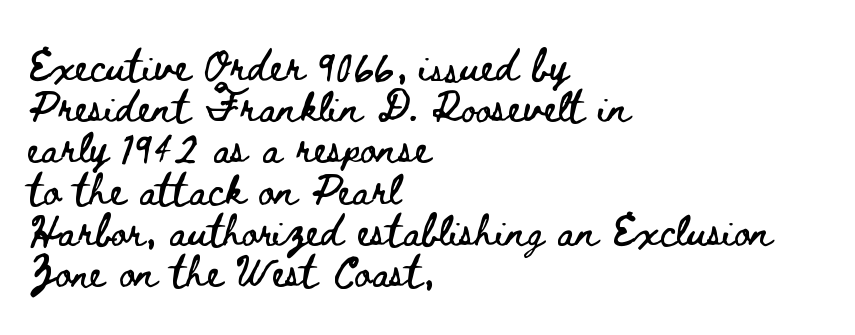
Q: Is the text underlined? A: No.
Q: How is the paragraph aligned? A: Left-aligned.
Q: Is the spacing between letters normal or unusually wide? A: Normal.
Q: Is the spacing between lines tight, normal or loose? A: Normal.
Q: Width (condensed, normal, or wide)? A: Wide.
Q: Stroke contrast? A: Low.
Q: x-height? A: Small.
Q: Monospaced? A: No.
